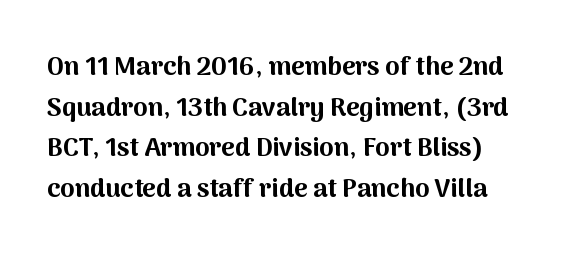
Students, note that the glyphs here touch the page at normal intervals. Lines of text with bare space underneath. Short and long lines alike share a common starting point at left. The font's upright variant was chosen for this text.
